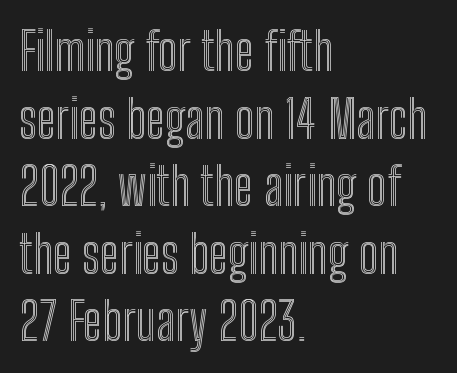
{"italic": "no", "width": "condensed", "x_height": "medium", "monospaced": "no", "underline": "no", "align": "left", "line_spacing": "normal", "line_spacing_ratio": 1.3, "letter_spacing": "normal", "letter_spacing_em": 0.0, "glyph_px": 52}
